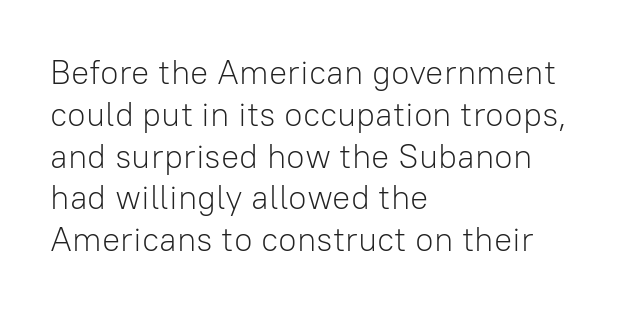
{"serif": "no", "italic": "no", "bold": "no", "weight": "light", "width": "normal", "stroke_contrast": "low", "x_height": "medium", "monospaced": "no", "underline": "no", "align": "left", "line_spacing_ratio": 1.23, "letter_spacing": "normal", "letter_spacing_em": 0.0, "glyph_px": 34}
